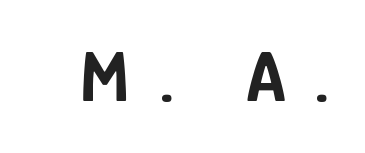
Q: Is the text bold? A: Yes.
Q: Is the text italic (slanted)? A: No, it is upright.
Q: Is the typeface a serif or a sans-serif typeface? A: Sans-serif.
Q: Is the text underlined? A: No.
Q: Is the spacing between letters normal or unusually wide? A: Unusually wide.
Q: Width (condensed, normal, or wide)? A: Condensed.
Q: Stroke contrast? A: Low.
Q: x-height? A: Medium.
Q: Monospaced? A: No.
